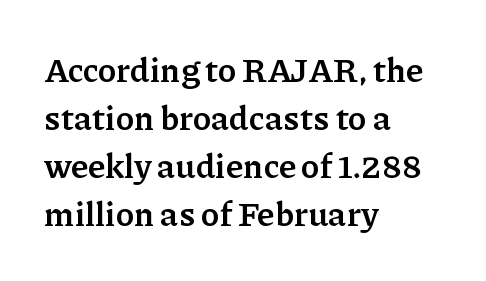
Reading down the column, the eye jumps a familiar distance to each next line. One-word summary of the alignment: left. Strokes here are thick enough to call this a true bold. The face used here is seriffed, in the tradition of book romans. Is the letter spacing exaggerated? No — it looks like the ordinary default.
